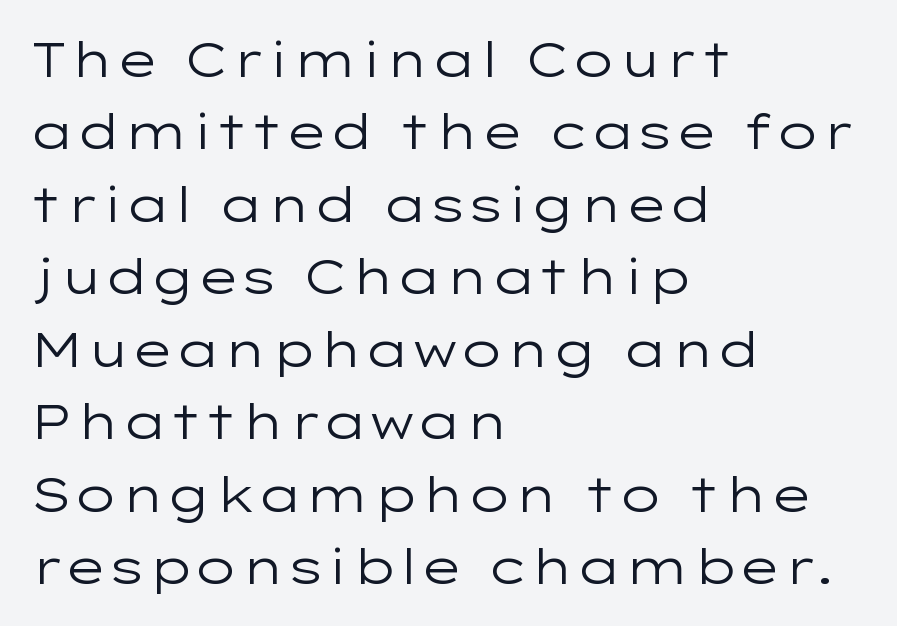
{"serif": "no", "italic": "no", "bold": "no", "weight": "regular", "width": "wide", "stroke_contrast": "low", "x_height": "medium", "monospaced": "no", "underline": "no", "align": "left", "line_spacing": "normal", "line_spacing_ratio": 1.51, "letter_spacing": "normal", "letter_spacing_em": 0.0, "glyph_px": 48}
